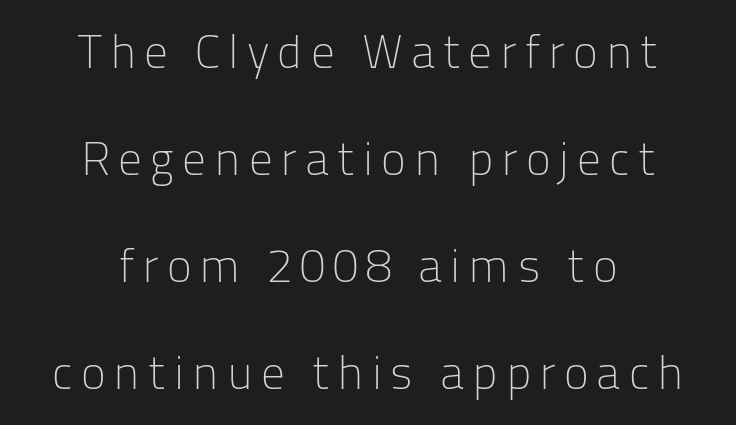
Q: Is the text bold? A: No.
Q: Is the text italic (slanted)? A: No, it is upright.
Q: Is the typeface a serif or a sans-serif typeface? A: Sans-serif.
Q: Is the text underlined? A: No.
Q: How is the paragraph aligned? A: Centered.
Q: Is the spacing between lines tight, normal or loose? A: Loose.
Q: Width (condensed, normal, or wide)? A: Normal.
Q: Stroke contrast? A: Low.
Q: x-height? A: Medium.
Q: Monospaced? A: No.
